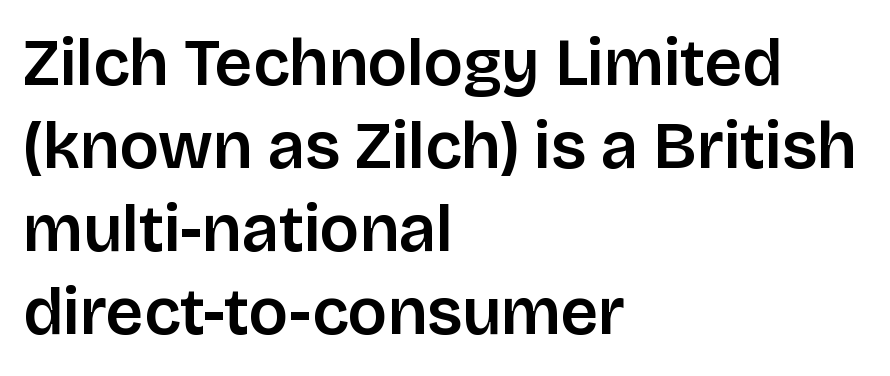
The image shows 66 px sans-serif type, upright; set left-aligned, normal line spacing (1.26x), normal letter spacing, not underlined; low stroke contrast and a large x-height.
